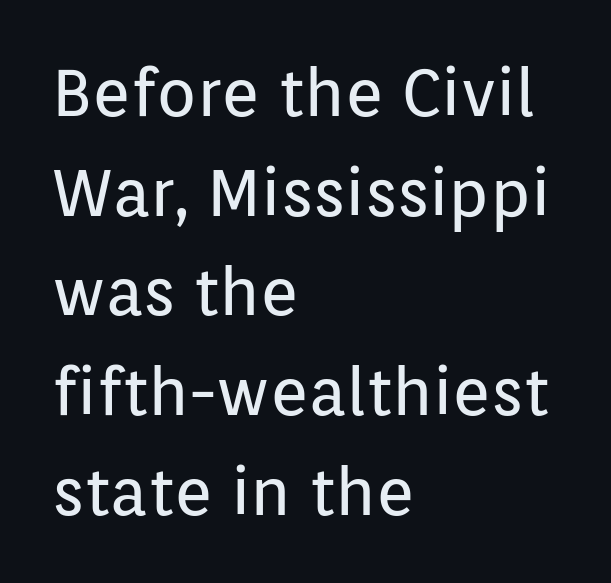
Teacher's note: observe the even left margin — that is flush-left alignment. The letters look calm and open, with moderate or lighter stems. Look at the tracking — it's just the regular setting, nothing added. The passage shown is typeset with a sans-serif family. This is roman type, the default non-slanted kind. Horizontal bands of white between lines are of average thickness.
